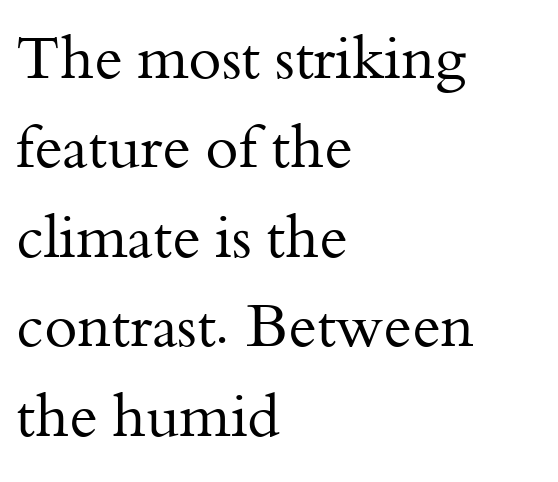
The string is rendered with underlining switched off. Stems and bowls with no extra thickness — not bold. All the whitespace from short lines collects on the right. The letters stand upright; this is a roman face.
